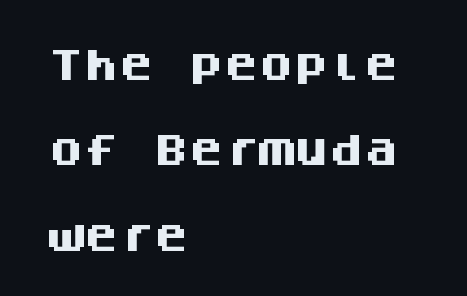
The image shows 35 px heavy sans-serif type, upright, monospaced; set left-aligned, loose line spacing (2.44x), normal letter spacing, not underlined; medium stroke contrast and a large x-height.
